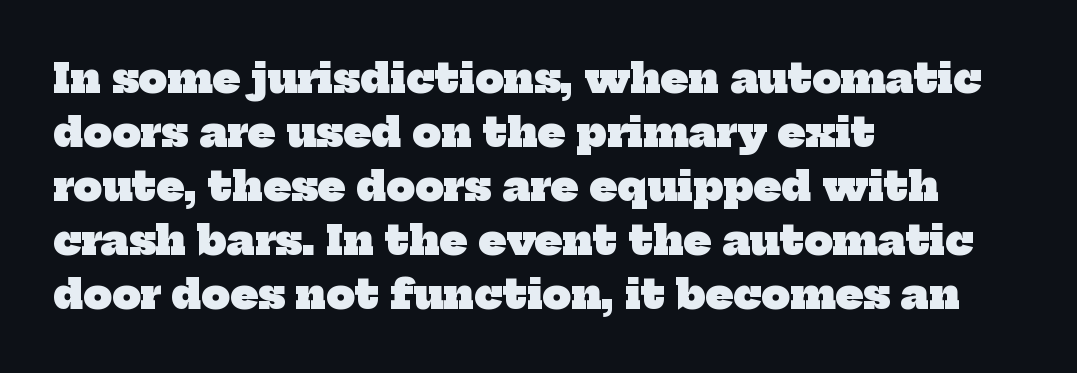
The image shows 40 px heavy serif type; set left-aligned, normal line spacing (1.35x), normal letter spacing, not underlined; low stroke contrast and a medium x-height.
